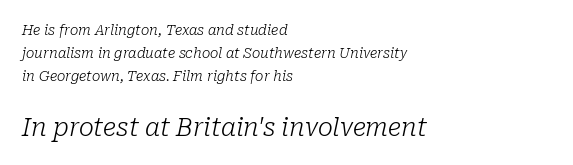
Q: Is the text bold? A: No.
Q: Is the text italic (slanted)? A: Yes, it leans right by about 10 degrees.
Q: Is the text underlined? A: No.
Q: How is the paragraph aligned? A: Left-aligned.
Q: Is the spacing between letters normal or unusually wide? A: Normal.
Q: Is the spacing between lines tight, normal or loose? A: Normal.
Q: Which block of text is set in a larger size, the first (top) or the second (bottom)? A: The second (bottom) one.
